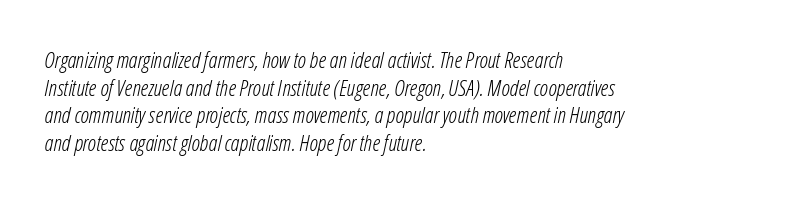
Q: Is the text bold? A: No.
Q: Is the text italic (slanted)? A: Yes, it leans right by about 12 degrees.
Q: Is the text underlined? A: No.
Q: How is the paragraph aligned? A: Left-aligned.
Q: Is the spacing between letters normal or unusually wide? A: Normal.
Q: Is the spacing between lines tight, normal or loose? A: Normal.
